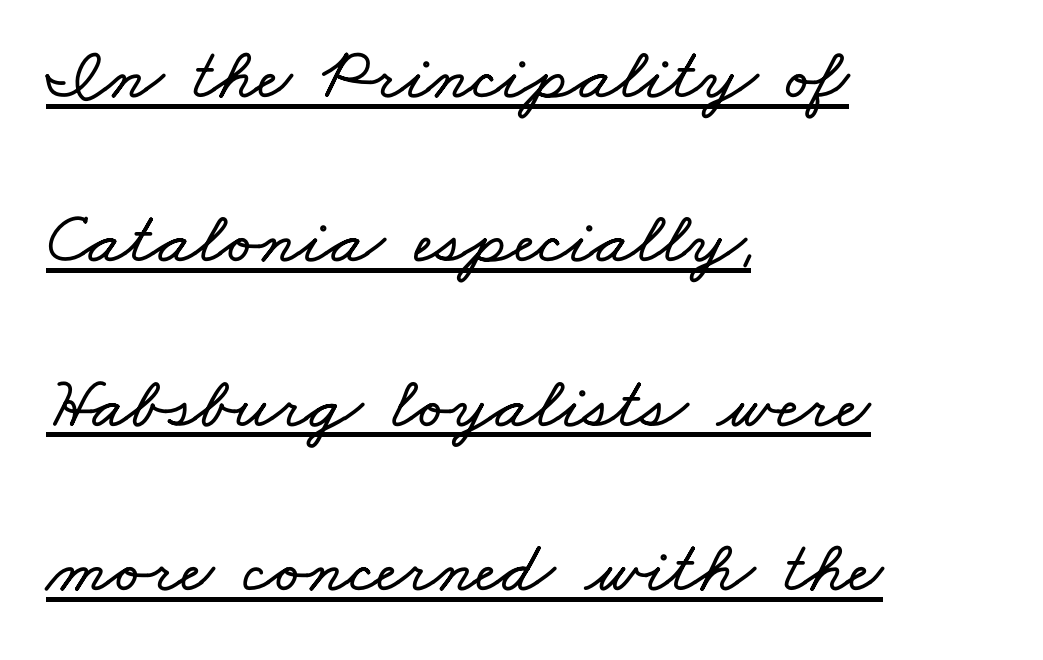
{"width": "wide", "stroke_contrast": "low", "x_height": "small", "monospaced": "no", "underline": "yes", "align": "left", "line_spacing": "loose", "line_spacing_ratio": 2.22, "letter_spacing": "normal", "letter_spacing_em": 0.0, "glyph_px": 74}
